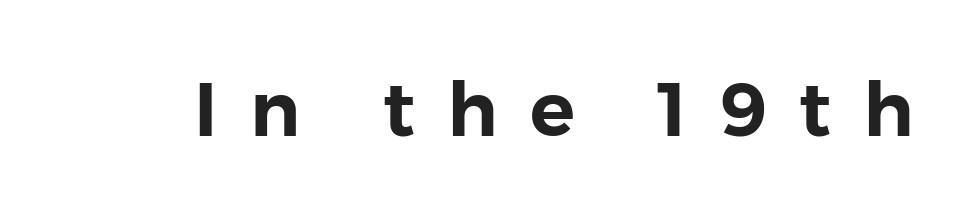
Q: Is the text italic (slanted)? A: No, it is upright.
Q: Is the typeface a serif or a sans-serif typeface? A: Sans-serif.
Q: Is the text underlined? A: No.
Q: Is the spacing between letters normal or unusually wide? A: Unusually wide.
Q: Width (condensed, normal, or wide)? A: Normal.
Q: Stroke contrast? A: Low.
Q: x-height? A: Medium.
Q: Monospaced? A: No.
